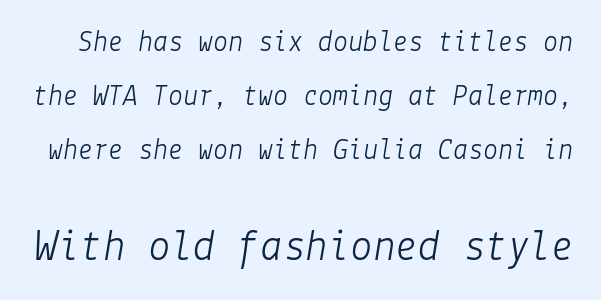
{"italic": "yes", "lean": "right", "slant_degrees": 9, "bold": "no", "weight": "light", "width": "normal", "stroke_contrast": "low", "x_height": "medium", "underline": "no", "line_spacing_ratio": 1.8, "letter_spacing": "normal", "letter_spacing_em": 0.0, "larger_block": "second", "size_ratio": 1.5, "glyph_px": 45}
